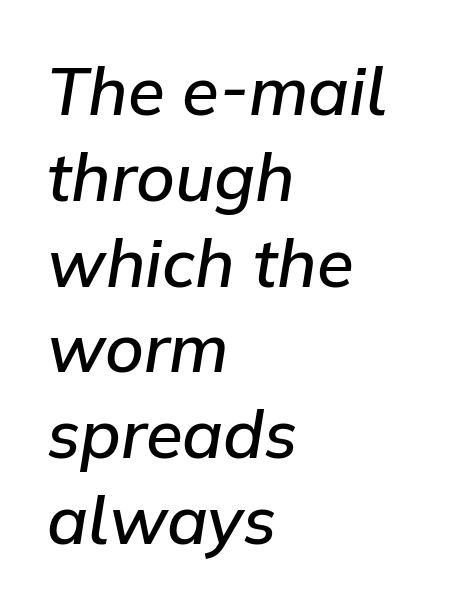
Interline gaps are of average width in this sample. Lines of text with bare space underneath. Compared with ordinary roman type, these characters are visibly tilted. The rendering uses natural spacing where letterforms have individual widths. These lines keep a tight, regular rhythm from letter to letter.
